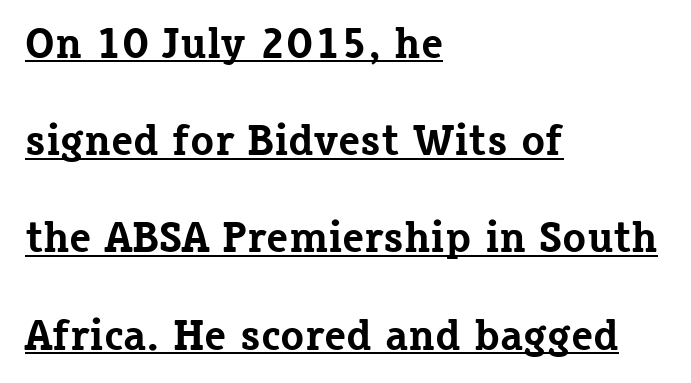
The image shows 44 px bold serif type, upright; set left-aligned, loose line spacing (2.21x), normal letter spacing, underlined; low stroke contrast and a medium x-height.
